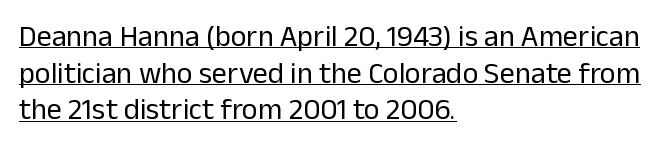
Q: Is the text bold? A: No.
Q: Is the text italic (slanted)? A: No, it is upright.
Q: Is the typeface a serif or a sans-serif typeface? A: Sans-serif.
Q: Is the text underlined? A: Yes.
Q: How is the paragraph aligned? A: Left-aligned.
Q: Is the spacing between letters normal or unusually wide? A: Normal.
Q: Width (condensed, normal, or wide)? A: Normal.
Q: Stroke contrast? A: Low.
Q: x-height? A: Medium.
Q: Monospaced? A: No.
